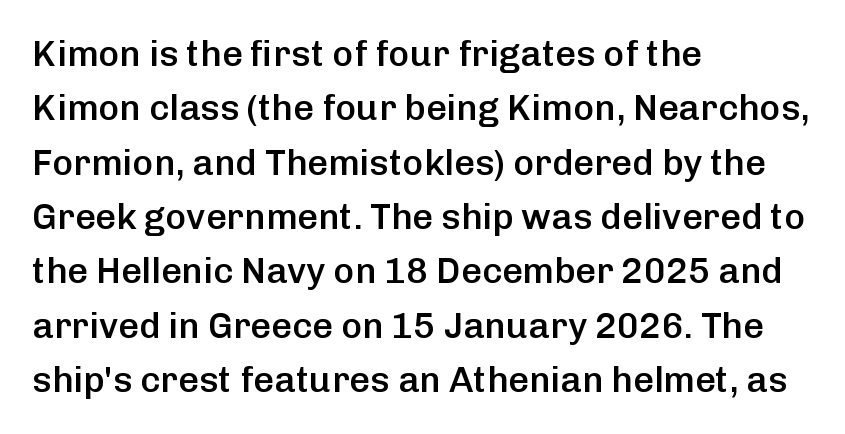
{"serif": "no", "italic": "no", "bold": "semi", "weight": "semibold", "width": "normal", "stroke_contrast": "low", "x_height": "medium", "monospaced": "no", "underline": "no", "align": "left", "line_spacing": "normal", "line_spacing_ratio": 1.51, "letter_spacing": "normal", "letter_spacing_em": 0.0, "glyph_px": 36}
